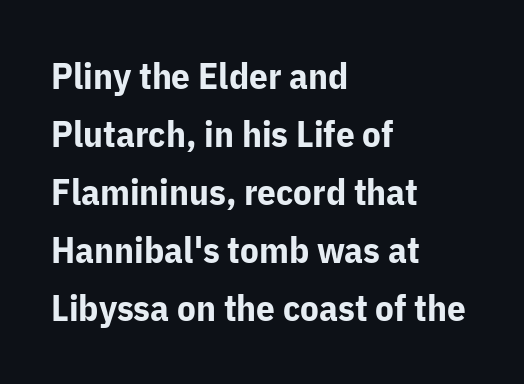
The space directly below the letters is spotless. Regarding leading, the lines here are spaced in the standard way. The passage is arranged the way most books set body copy — flush left. Do the characters align in a grid? No, the font is proportional. Every stem runs plumb, perpendicular to the baseline.
